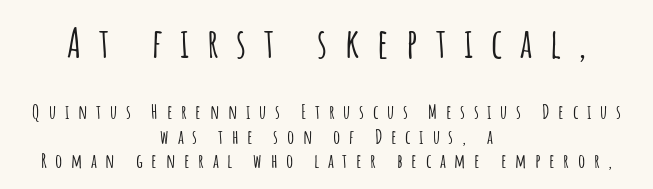
Look at the bottom of the vertical strokes: they stop flat, with no serifs. Bigger letters appear in the top chunk; the bottom chunk is reduced. The paragraph has two soft edges and a firm central axis. Spacing verdict: proportional, widths tailored to each character.
